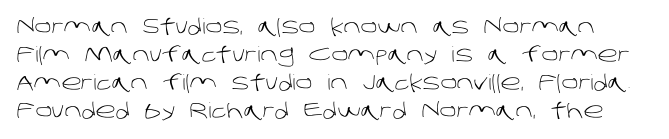
Characters follow at the spacing the type designer built in. The rendering uses a moderate line-height, typical for paragraphs. A bare baseline throughout the passage. This is not heavy type; no bold has been used.
